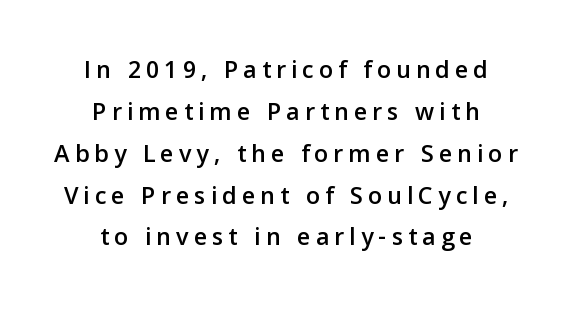
{"italic": "no", "underline": "no", "align": "center", "line_spacing": "normal", "line_spacing_ratio": 1.61, "glyph_px": 26}
